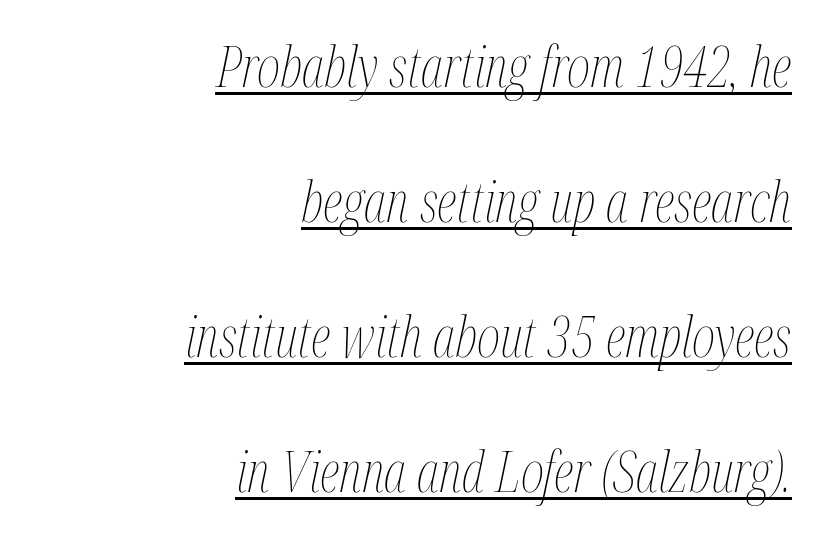
{"italic": "yes", "lean": "right", "slant_degrees": 12, "bold": "no", "weight": "thin", "width": "condensed", "stroke_contrast": "medium", "x_height": "medium", "monospaced": "no", "underline": "yes", "align": "right", "line_spacing": "loose", "line_spacing_ratio": 2.41, "letter_spacing": "normal", "letter_spacing_em": 0.0, "glyph_px": 56}
